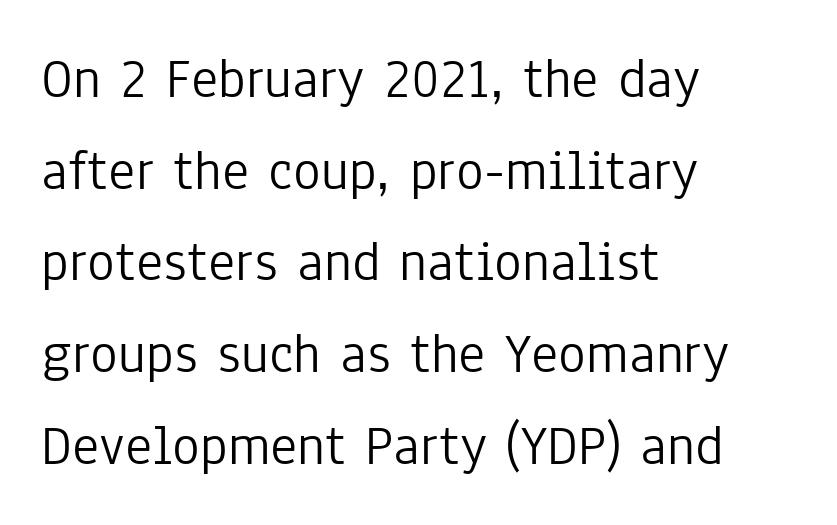
Q: Is the text bold? A: No.
Q: Is the text italic (slanted)? A: No, it is upright.
Q: Is the typeface a serif or a sans-serif typeface? A: Sans-serif.
Q: Is the text underlined? A: No.
Q: How is the paragraph aligned? A: Left-aligned.
Q: Is the spacing between letters normal or unusually wide? A: Normal.
Q: Is the spacing between lines tight, normal or loose? A: Normal.
Q: Width (condensed, normal, or wide)? A: Condensed.
Q: Stroke contrast? A: Low.
Q: x-height? A: Medium.
Q: Monospaced? A: No.
